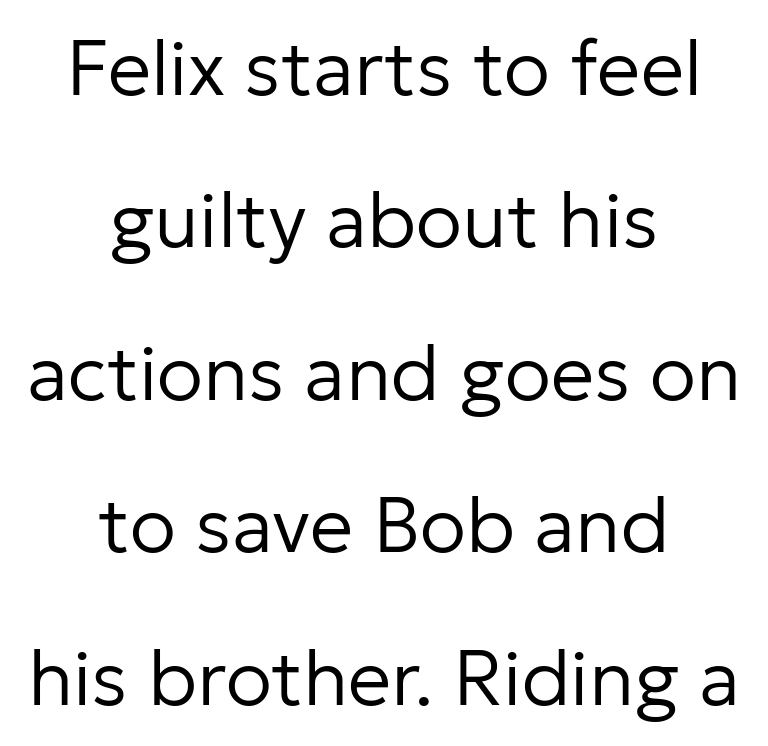
Unlike italic type, these characters show no tilt at all. This sample uses a sans-serif face. Alignment: centered. Counters stay open thanks to moderate or lighter strokes.
